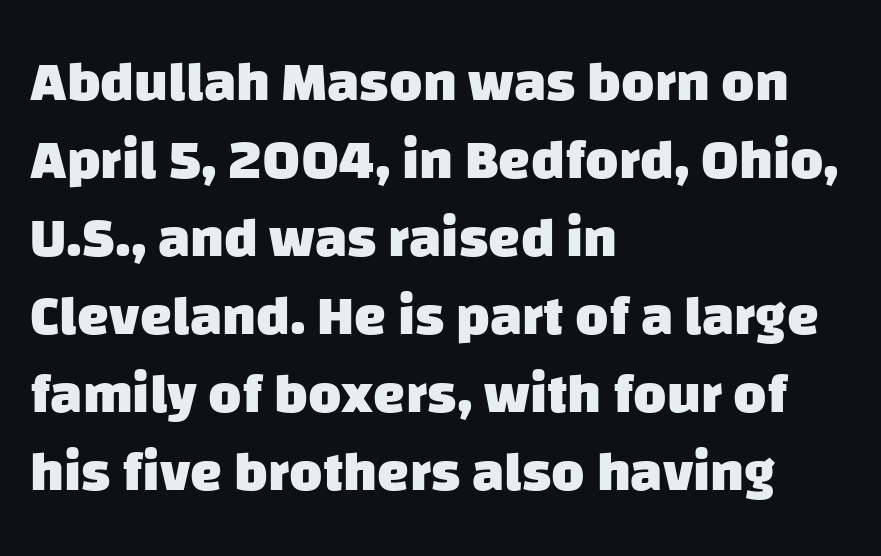
The image shows 57 px heavy sans-serif type; set left-aligned, normal line spacing (1.37x), normal letter spacing, not underlined; low stroke contrast and a large x-height.
